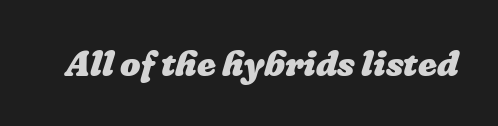
{"bold": "yes", "weight": "heavy", "width": "normal", "stroke_contrast": "low", "x_height": "medium", "monospaced": "no", "underline": "no", "letter_spacing": "normal", "letter_spacing_em": 0.0, "glyph_px": 36}
